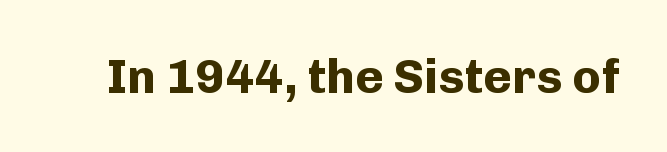
Letterform terminals end flat and unadorned throughout the passage. The gaps between neighbouring characters are ordinary and unremarkable. Each letter keeps its own natural width here, so spacing adapts to shape. Quick note: underline off. Heavy-handed strokes throughout: this text is bold. Posture: straight, roman, zero tilt.
